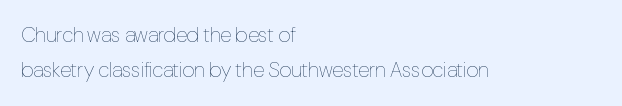
The image shows 21 px text type, upright; set left-aligned, normal line spacing (1.69x), normal letter spacing, not underlined.
